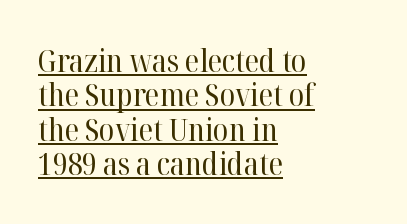
{"serif": "yes", "italic": "no", "bold": "no", "weight": "regular", "width": "normal", "stroke_contrast": "high", "x_height": "medium", "monospaced": "no", "underline": "yes", "align": "left", "line_spacing": "tight", "line_spacing_ratio": 1.11, "letter_spacing": "normal", "letter_spacing_em": 0.0, "glyph_px": 31}
